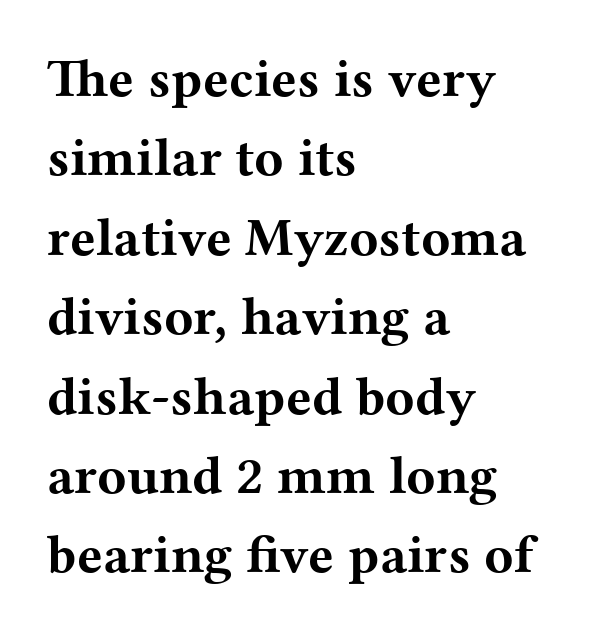
{"serif": "yes", "italic": "no", "bold": "yes", "weight": "bold", "width": "wide", "stroke_contrast": "medium", "x_height": "medium", "monospaced": "no", "underline": "no", "align": "left", "line_spacing": "normal", "line_spacing_ratio": 1.47, "letter_spacing": "normal", "letter_spacing_em": 0.0, "glyph_px": 54}
